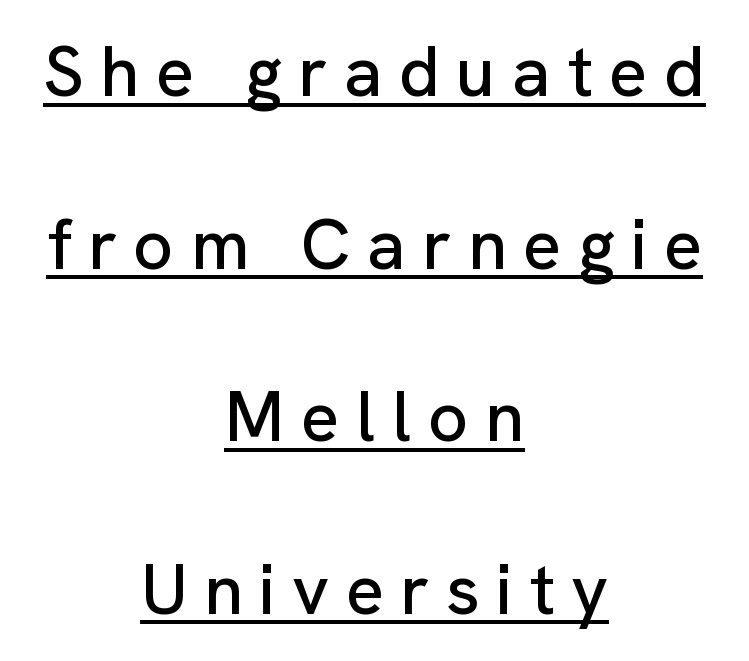
The image shows 71 px sans-serif type, upright; set centered, loose line spacing (2.43x), unusually wide letter spacing (+0.23 em), underlined; low stroke contrast and a medium x-height.
